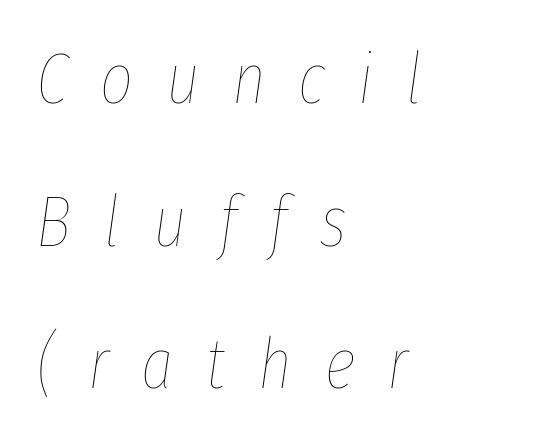
The image shows 71 px thin, condensed type, italic (leaning right); set left-aligned, loose line spacing (2.01x), unusually wide letter spacing (+0.46 em), not underlined; low stroke contrast and a medium x-height.
